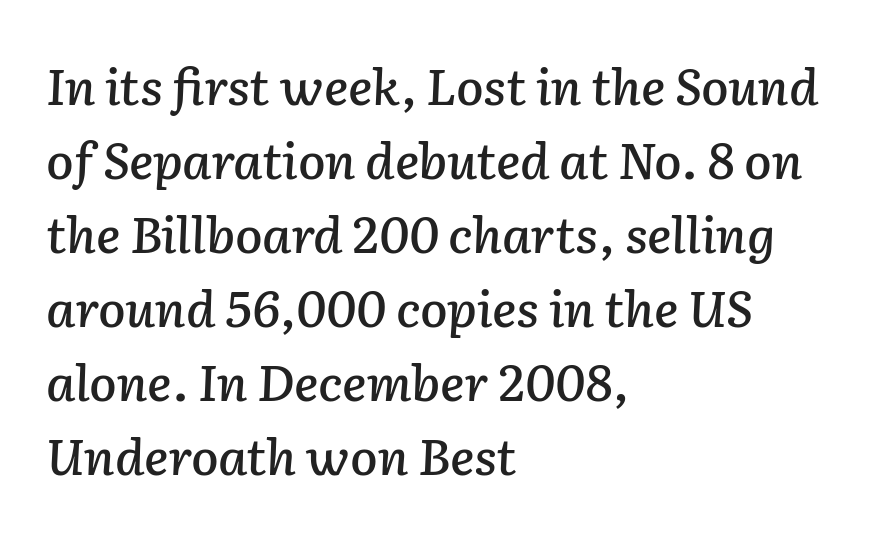
Layout note: lines flush left. Beneath every word, the page is bare. Letter spacing: default. The rows are spaced the way most documents space them. The letters advance in unequal steps, a hallmark of proportional type.
